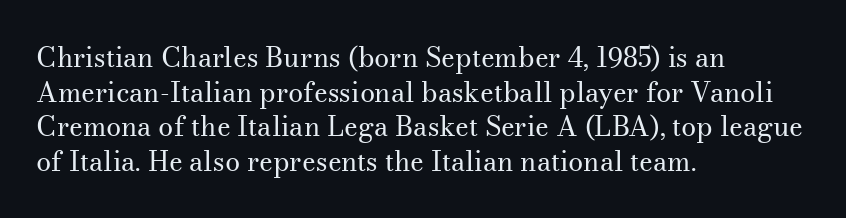
{"italic": "no", "bold": "no", "underline": "no", "align": "left", "line_spacing": "normal", "line_spacing_ratio": 1.28, "letter_spacing": "normal", "letter_spacing_em": 0.0, "glyph_px": 27}
